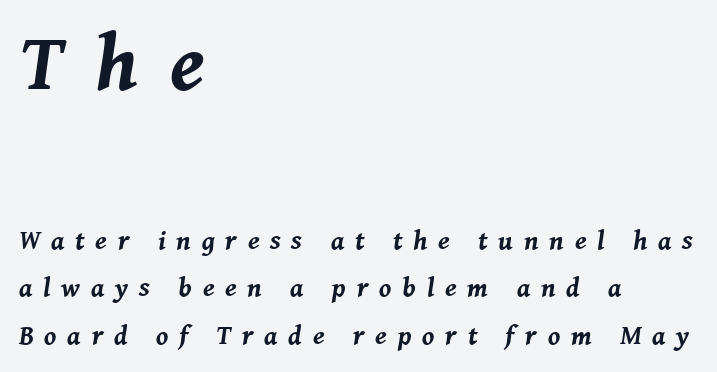
The image shows 80 px bold type, italic (leaning right); set left-aligned, line spacing 1.77x, unusually wide letter spacing (+0.4 em), not underlined; the first (top) block is 2.96x larger; medium stroke contrast and a medium x-height.
